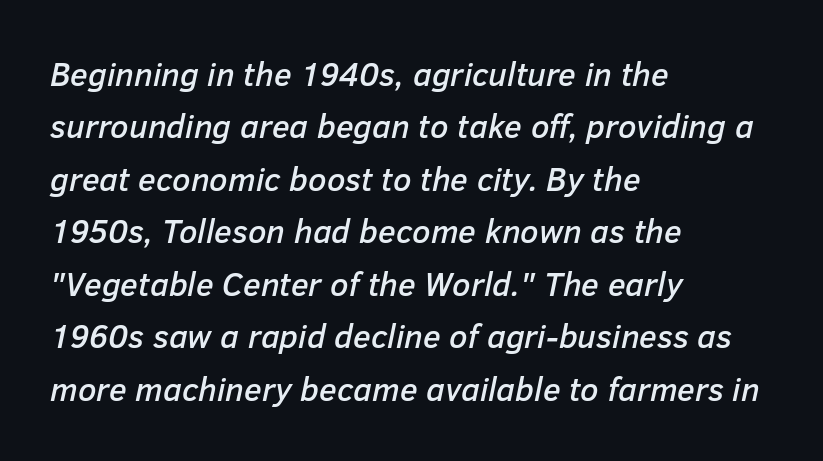
The letterforms sit shoulder to shoulder at normal distance. A typesetter would call this proportional, since set widths differ per character. The leading is moderate, giving the passage an even texture. This rendering features lettering with no underline. The text block is weighted toward the left margin, trailing off unevenly rightward.
